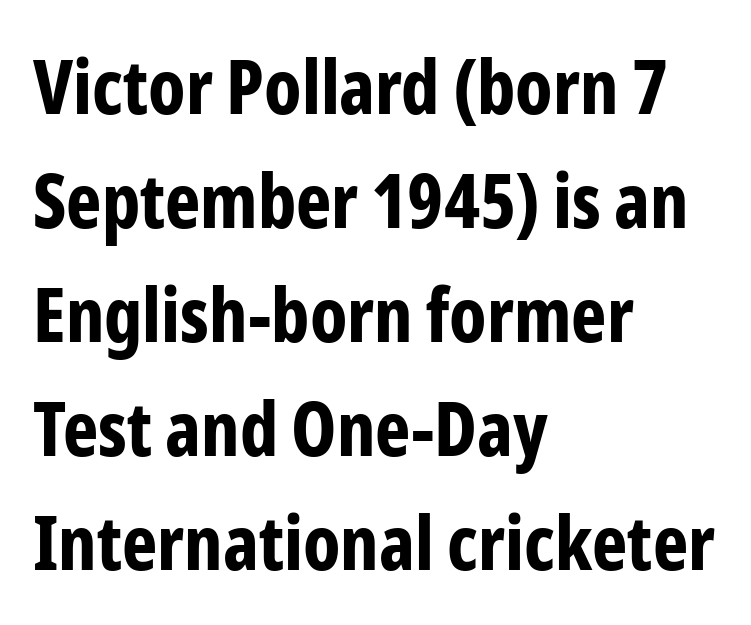
The image shows 75 px bold, condensed sans-serif type, upright; set left-aligned, normal line spacing (1.52x), normal letter spacing, not underlined; low stroke contrast and a medium x-height.
